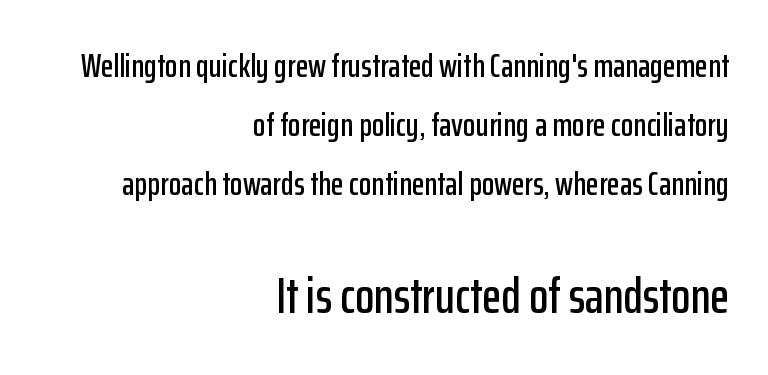
Line ends are locked; line starts wander. Small over large — that's the arrangement of the two blocks here. This rendering features lettering with no underline. Letterform terminals end flat and unadorned throughout the passage. You could not count columns in this text — the font is proportionally spaced. Tracking value appears to be zero — textbook default spacing.
